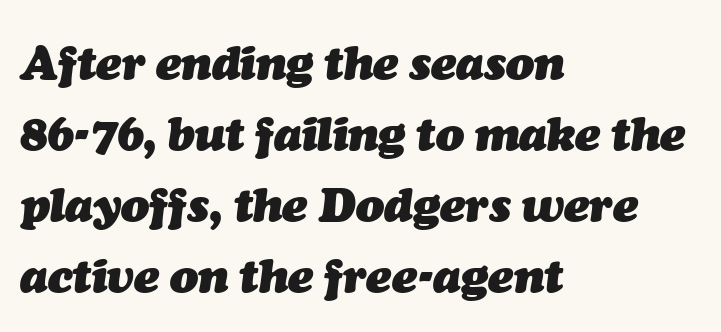
Q: Is the text bold? A: Yes.
Q: Is the text italic (slanted)? A: Yes, it leans right by about 7 degrees.
Q: Is the text underlined? A: No.
Q: How is the paragraph aligned? A: Left-aligned.
Q: Is the spacing between letters normal or unusually wide? A: Normal.
Q: Is the spacing between lines tight, normal or loose? A: Normal.
Q: Width (condensed, normal, or wide)? A: Normal.
Q: Stroke contrast? A: Medium.
Q: x-height? A: Medium.
Q: Monospaced? A: No.
